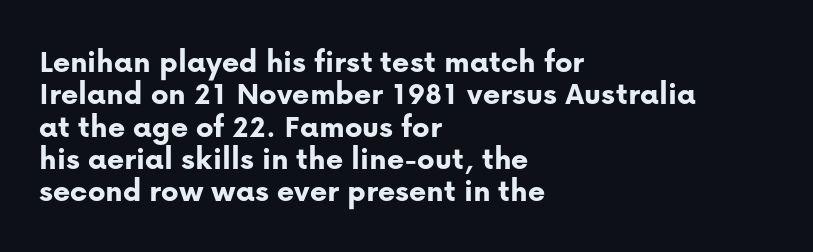
{"serif": "no", "italic": "no", "bold": "yes", "weight": "bold", "width": "normal", "stroke_contrast": "low", "x_height": "medium", "monospaced": "no", "underline": "no", "align": "left", "line_spacing": "tight", "line_spacing_ratio": 0.98, "letter_spacing": "normal", "letter_spacing_em": 0.0, "glyph_px": 33}
